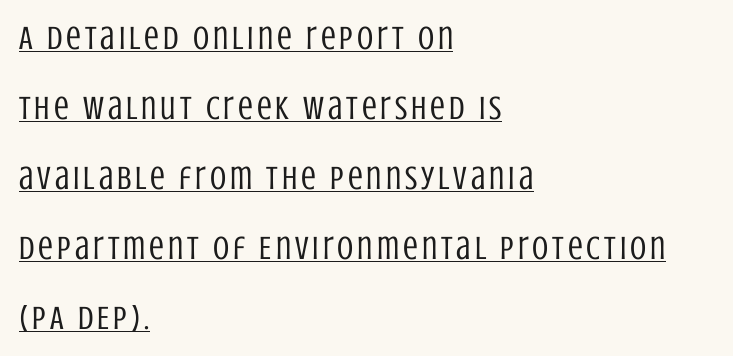
Line spacing here is loose. Compared with a centered layout, this one pins lines to the left instead. The typesetting does not lean heavy: it is not bold. Nothing sits at the stroke ends, so this counts as sans-serif. The typesetter has applied underlining to the passage shown. Looks like regular typesetting: each glyph gets only the width it needs.
